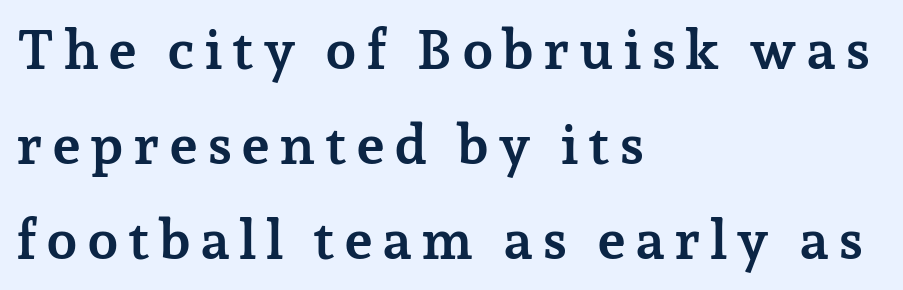
Q: Is the text bold? A: Yes.
Q: Is the text italic (slanted)? A: No, it is upright.
Q: Is the typeface a serif or a sans-serif typeface? A: Serif.
Q: Is the text underlined? A: No.
Q: How is the paragraph aligned? A: Left-aligned.
Q: Is the spacing between lines tight, normal or loose? A: Normal.
Q: Width (condensed, normal, or wide)? A: Normal.
Q: Stroke contrast? A: Low.
Q: x-height? A: Medium.
Q: Monospaced? A: No.
